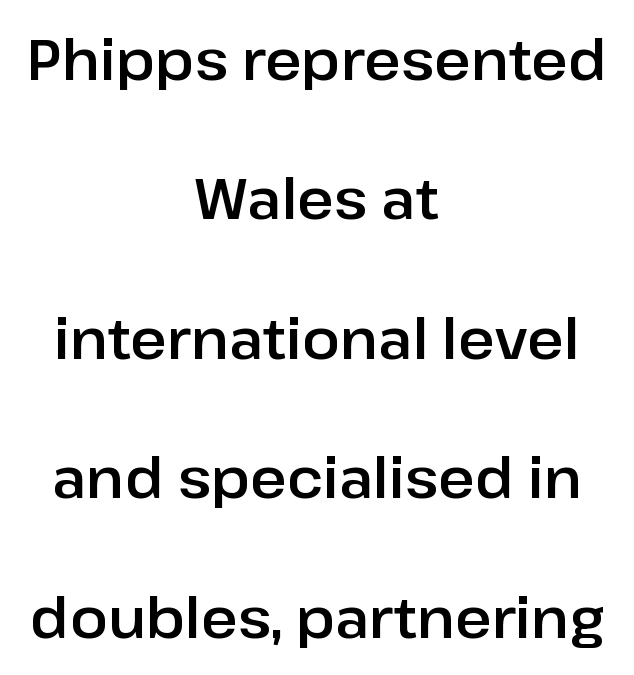
The image shows 56 px sans-serif type, upright; set centered, loose line spacing (2.49x), normal letter spacing, not underlined; low stroke contrast and a medium x-height.
